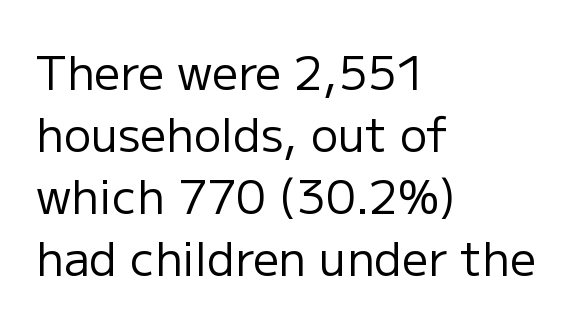
The typesetting does not lean heavy: it is not bold. Varying glyph widths throughout — classic text-font behaviour. You could call the tracking neutral — neither tight nor loose. The letters stand straight up with perfectly vertical stems. No word sits above an underline.
